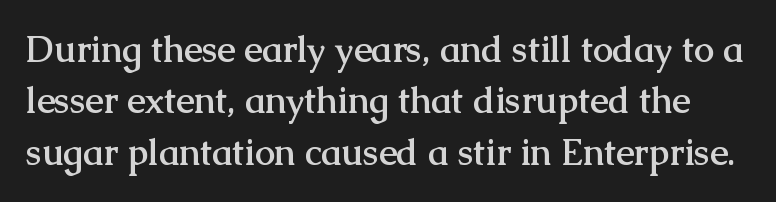
{"serif": "yes", "italic": "no", "bold": "yes", "weight": "semibold", "width": "normal", "stroke_contrast": "medium", "x_height": "medium", "monospaced": "no", "underline": "no", "line_spacing": "normal", "line_spacing_ratio": 1.43, "letter_spacing": "normal", "letter_spacing_em": 0.0, "glyph_px": 36}
